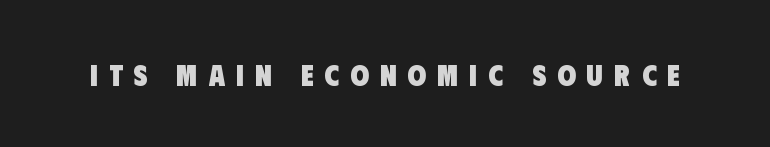
Look at the tracking — it's clearly loosened, letters drifting apart. Letterform terminals end flat and unadorned throughout the passage. The face used here is proportionally spaced, like ordinary book or web type. The words here are not underlined.
